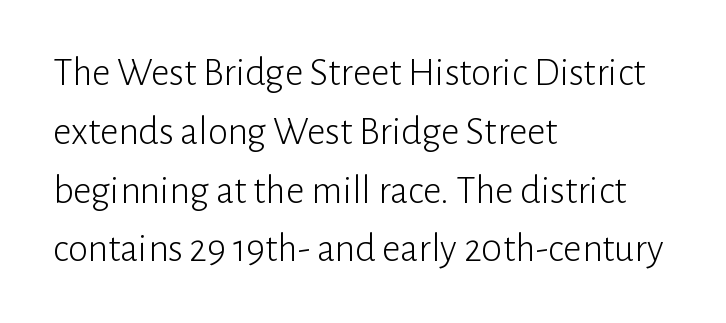
This is the regular roman posture of the typeface. Layout note: lines flush left. Look at the tracking — it's just the regular setting, nothing added. Spacing verdict: proportional, widths tailored to each character.
